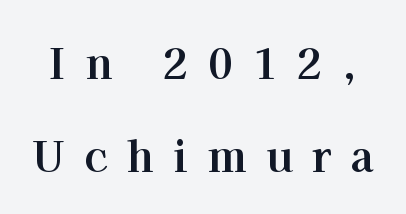
{"serif": "yes", "italic": "no", "bold": "yes", "weight": "bold", "width": "normal", "stroke_contrast": "high", "x_height": "medium", "monospaced": "no", "underline": "no", "line_spacing": "loose", "line_spacing_ratio": 2.16, "letter_spacing": "wide", "letter_spacing_em": 0.45, "glyph_px": 43}
